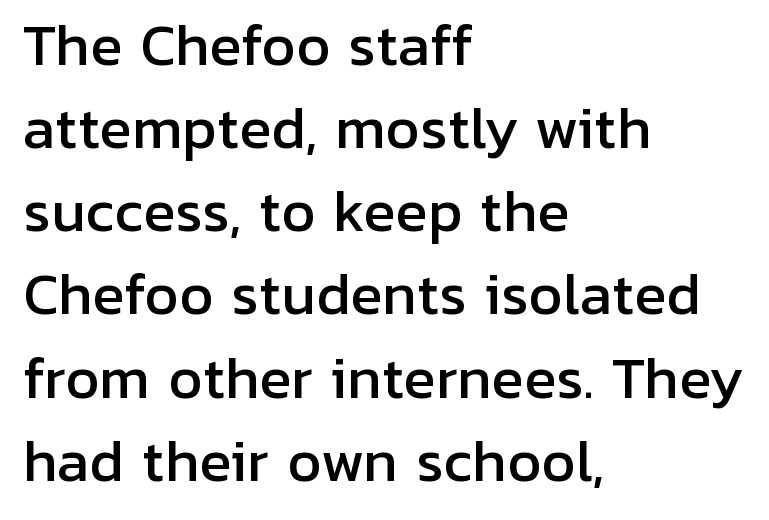
Is this a fixed-width face? No — the glyphs have proportional, varying widths. Type without underlining. Each new line begins a customary step beneath the previous one. Words appear dense and cohesive because spacing is normal. Upright lettering throughout.
